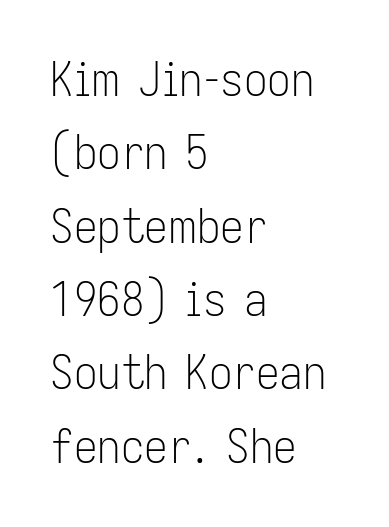
The rendering uses natural spacing where letterforms have individual widths. Characters follow at the spacing the type designer built in. This rendering features lettering with no underline. The face looks like a standard text weight, possibly lighter.
